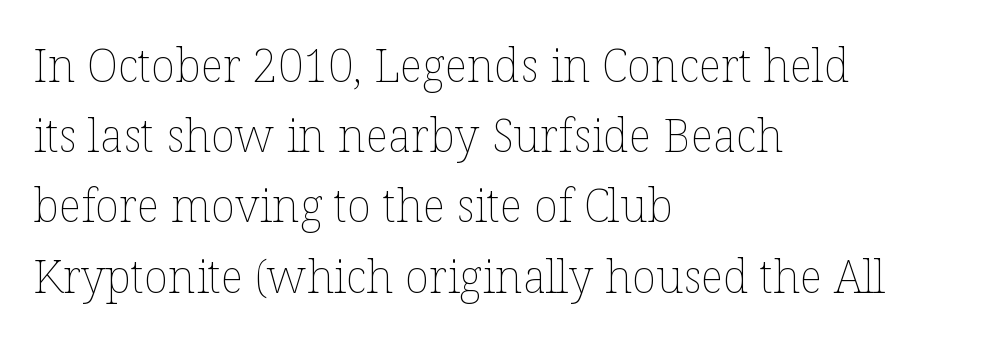
The typography opts for an upright posture over an oblique one. The rendering anchors every line to the left-hand side. Just letters on the line, the space beneath them empty. Short note: letters normally spaced. Unbolded letterforms with no extra heft. Honestly, the row spacing looks completely unremarkable.
